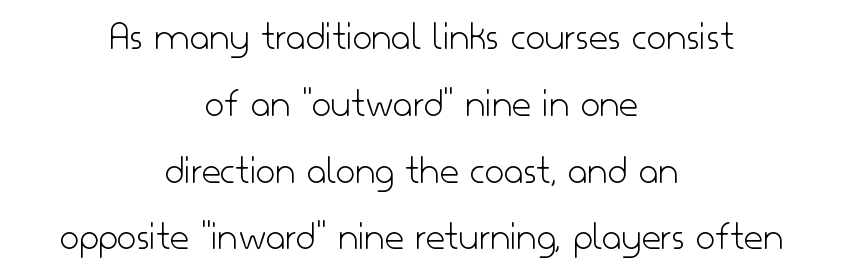
The image shows 42 px light sans-serif type, upright; set centered, normal line spacing (1.59x), normal letter spacing, not underlined; low stroke contrast and a small x-height.
